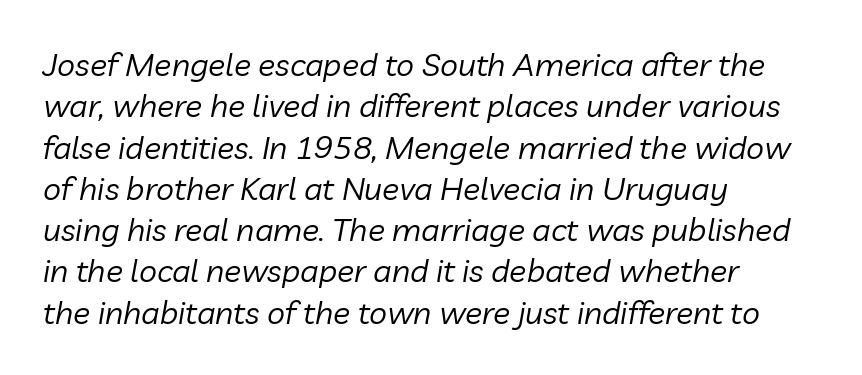
The passage shown leans; its letterforms are oblique. Rows of type keep a routine distance in the vertical direction. This reads as an unemphasized weight, regular at the heaviest. These lines are rendered in a variable-pitch font. These lines keep a tight, regular rhythm from letter to letter. The words here are not underlined.
